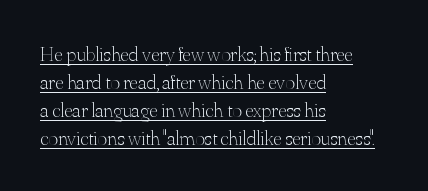
No extra ink here — the face is not bold. The line texture is even and compact thanks to regular tracking. The rendered words wear a rule along their underside. You can tell it's not italic because the verticals are truly vertical. Normally led — the rows are evenly, conventionally spaced.
